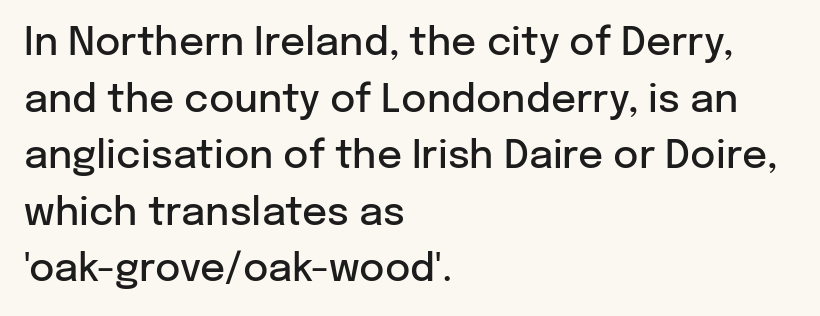
The image shows 39 px semibold sans-serif type, upright; set left-aligned, normal line spacing (1.45x), normal letter spacing, not underlined; low stroke contrast and a medium x-height.
